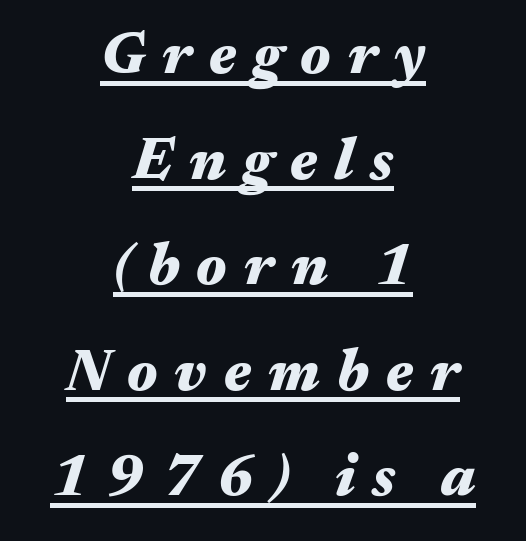
Short note: letters widely spaced. The passage shown leans; its letterforms are oblique. Caption: bold face, heavy strokes. A continuous stroke trails under the words, as in a hyperlink. Both edges are ragged and mirror each other, which tells us the setting is centered. Note the varied advance widths — an 'i' is clearly narrower than an 'm'.
